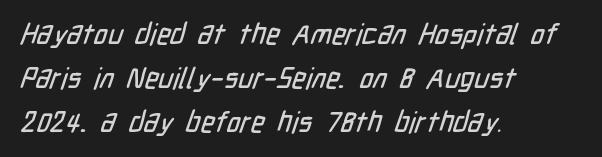
The image shows 29 px condensed sans-serif type; set left-aligned, normal line spacing (1.52x), normal letter spacing, not underlined; low stroke contrast and a medium x-height.
